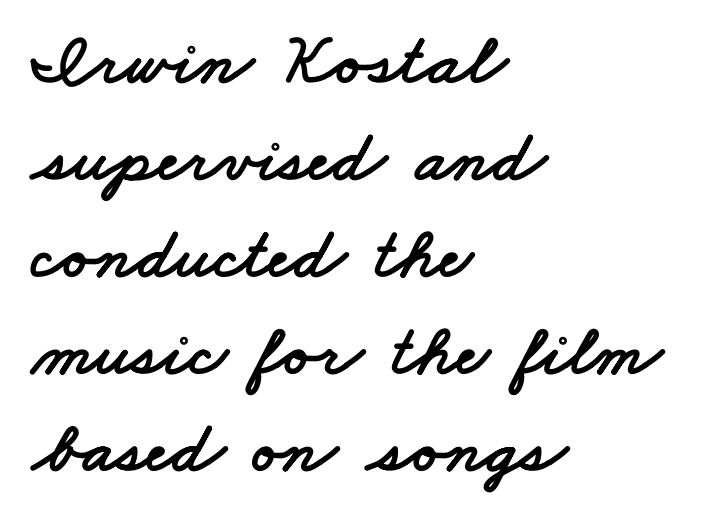
Words appear dense and cohesive because spacing is normal. The passage shown is typed in a proportional face where columns would drift. Classification — sans serif. The passage shown is not underscored anywhere. Notice how descenders clear the ascenders below comfortably — that's standard leading.
